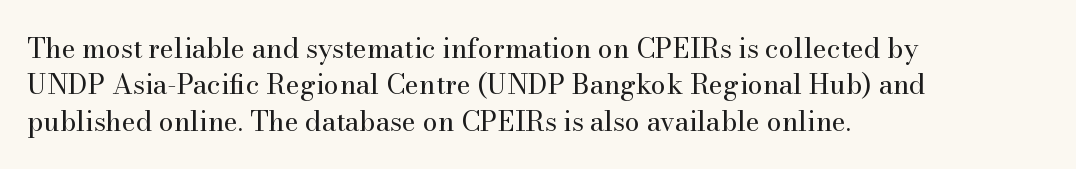
The image shows 27 px text type, upright; set left-aligned, normal line spacing (1.35x), normal letter spacing, not underlined.
